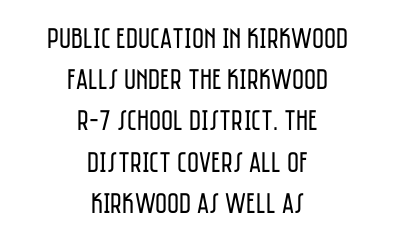
A typesetter would mark this as roman, not italic. The string is rendered with underlining switched off. Leading matches the norm, producing a regular column. In terms of letterform style, serifs are entirely absent. Caption: multi-line text, centered on the measure. Think of a printed novel: that variable character pitch is what you see here.
